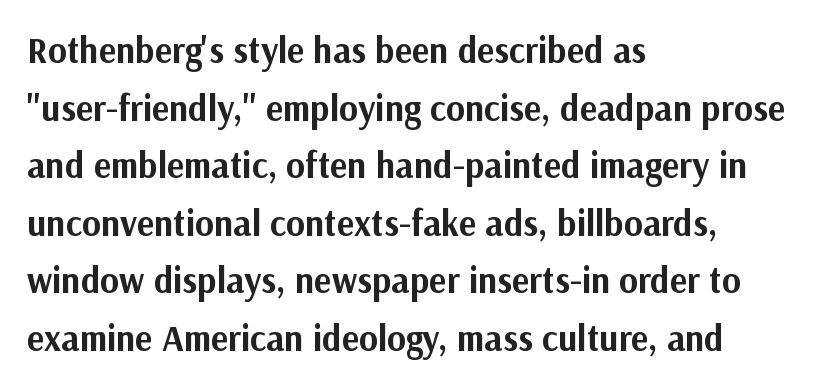
The image shows 36 px bold sans-serif type, upright; set left-aligned, normal line spacing (1.6x), normal letter spacing, not underlined; medium stroke contrast and a medium x-height.
